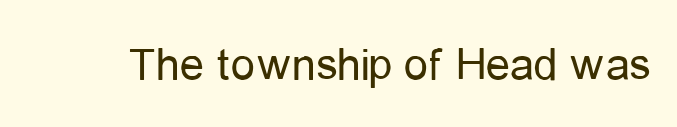
Is there any slant? The stems are plumb. Decoration check: the copy has no underline. Words appear dense and cohesive because spacing is normal. This is sans-serif lettering, the kind often seen on screens and signage. The typeface has the unassuming heft of standard copy or less. Looks like regular typesetting: each glyph gets only the width it needs.
